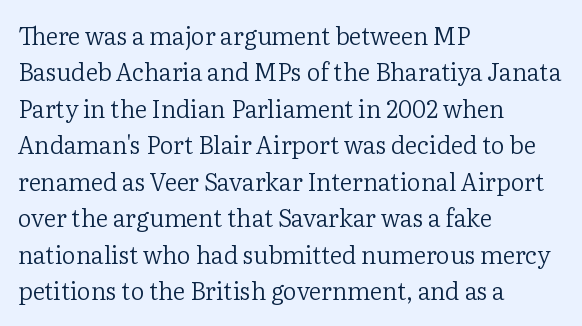
Q: Is the text bold? A: No.
Q: Is the text italic (slanted)? A: No, it is upright.
Q: Is the text underlined? A: No.
Q: How is the paragraph aligned? A: Left-aligned.
Q: Is the spacing between letters normal or unusually wide? A: Normal.
Q: Is the spacing between lines tight, normal or loose? A: Normal.
